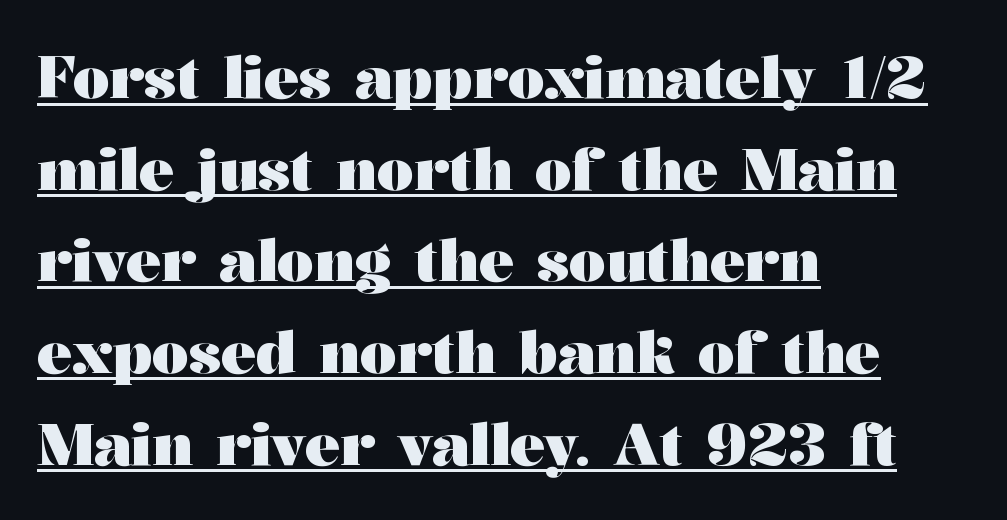
Q: Is the text bold? A: Yes.
Q: Is the text italic (slanted)? A: No, it is upright.
Q: Is the typeface a serif or a sans-serif typeface? A: Serif.
Q: Is the text underlined? A: Yes.
Q: How is the paragraph aligned? A: Left-aligned.
Q: Is the spacing between letters normal or unusually wide? A: Normal.
Q: Is the spacing between lines tight, normal or loose? A: Normal.
Q: Width (condensed, normal, or wide)? A: Wide.
Q: Stroke contrast? A: Medium.
Q: x-height? A: Medium.
Q: Monospaced? A: No.
